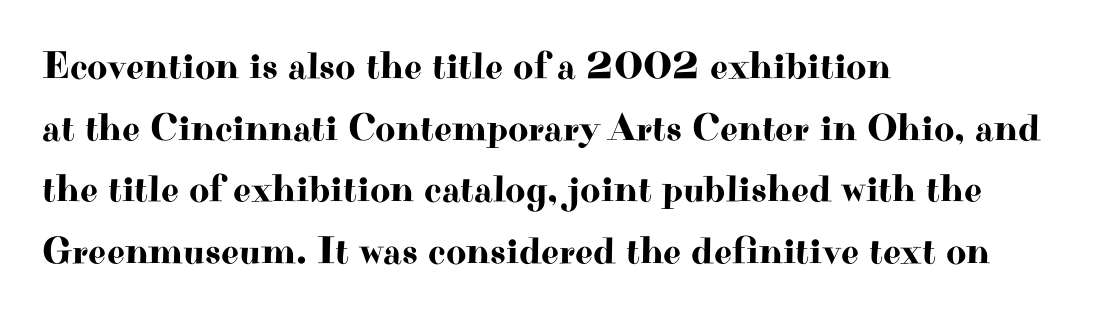
The image shows 39 px wide serif type, upright; set left-aligned, normal line spacing (1.58x), normal letter spacing, not underlined; high stroke contrast and a small x-height.
